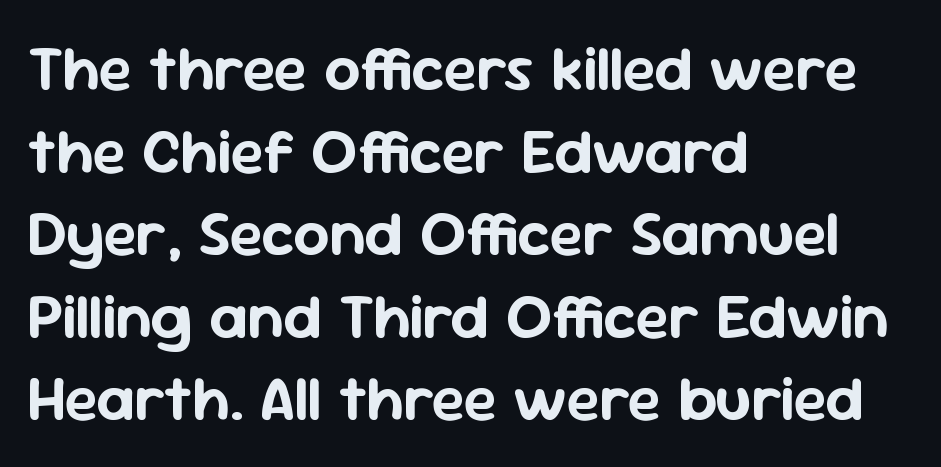
The image shows 63 px sans-serif type, upright; set left-aligned, normal line spacing (1.31x), normal letter spacing, not underlined; low stroke contrast and a medium x-height.
